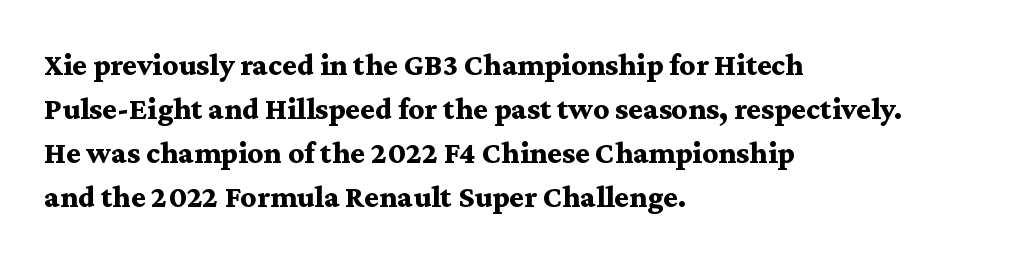
Q: Is the text bold? A: Yes.
Q: Is the text italic (slanted)? A: No, it is upright.
Q: Is the typeface a serif or a sans-serif typeface? A: Serif.
Q: Is the text underlined? A: No.
Q: How is the paragraph aligned? A: Left-aligned.
Q: Is the spacing between letters normal or unusually wide? A: Normal.
Q: Is the spacing between lines tight, normal or loose? A: Normal.
Q: Width (condensed, normal, or wide)? A: Wide.
Q: Stroke contrast? A: Medium.
Q: x-height? A: Medium.
Q: Monospaced? A: No.
